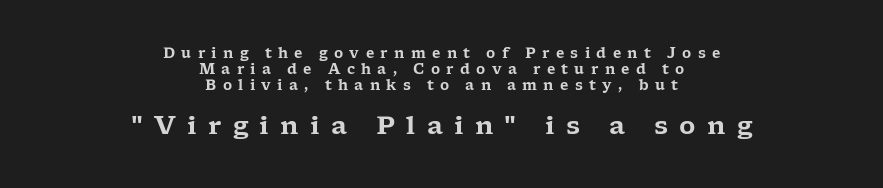
{"italic": "no", "underline": "no", "align": "center", "line_spacing": "tight", "line_spacing_ratio": 1.13, "letter_spacing": "wide", "letter_spacing_em": 0.45, "larger_block": "second", "size_ratio": 1.79, "glyph_px": 25}
